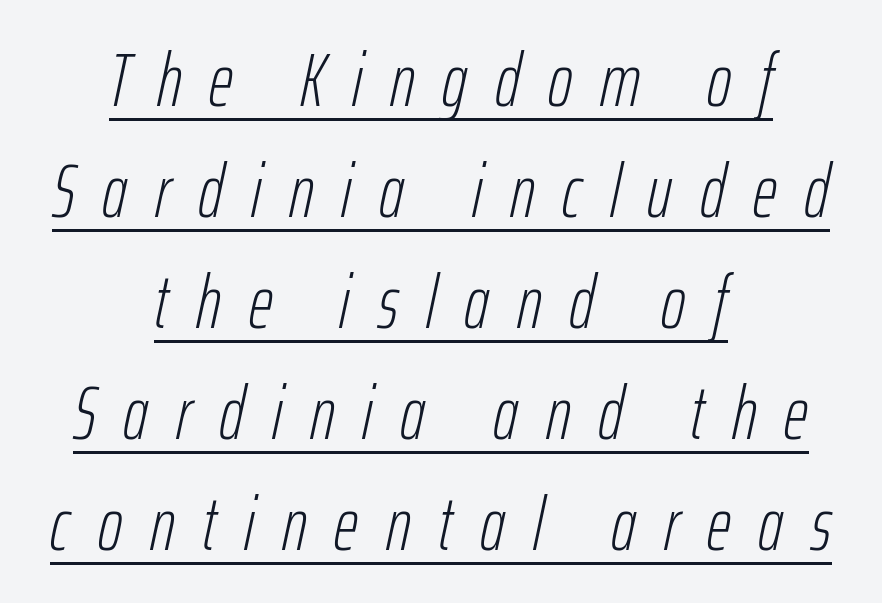
{"italic": "yes", "lean": "right", "slant_degrees": 12, "bold": "no", "weight": "light", "width": "condensed", "stroke_contrast": "low", "x_height": "medium", "monospaced": "no", "underline": "yes", "align": "center", "line_spacing": "normal", "line_spacing_ratio": 1.48, "letter_spacing": "wide", "letter_spacing_em": 0.37, "glyph_px": 75}
